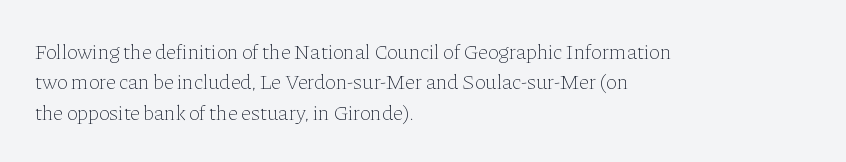
Letter spacing: default. Ink coverage per letter is moderate at most. The rag falls on the right side of this text block. Descenders are the only things crossing below the line. This block has exactly the height ordinary leading produces. This is the regular roman posture of the typeface.
